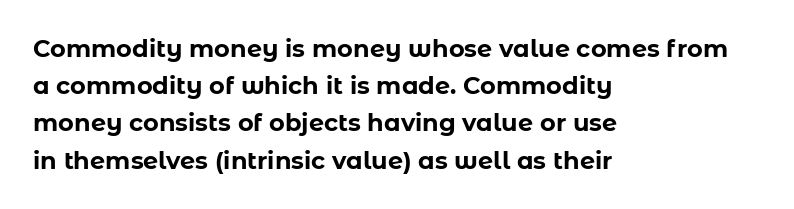
The image shows 24 px bold type, upright; set left-aligned, normal line spacing (1.55x), normal letter spacing, not underlined.
